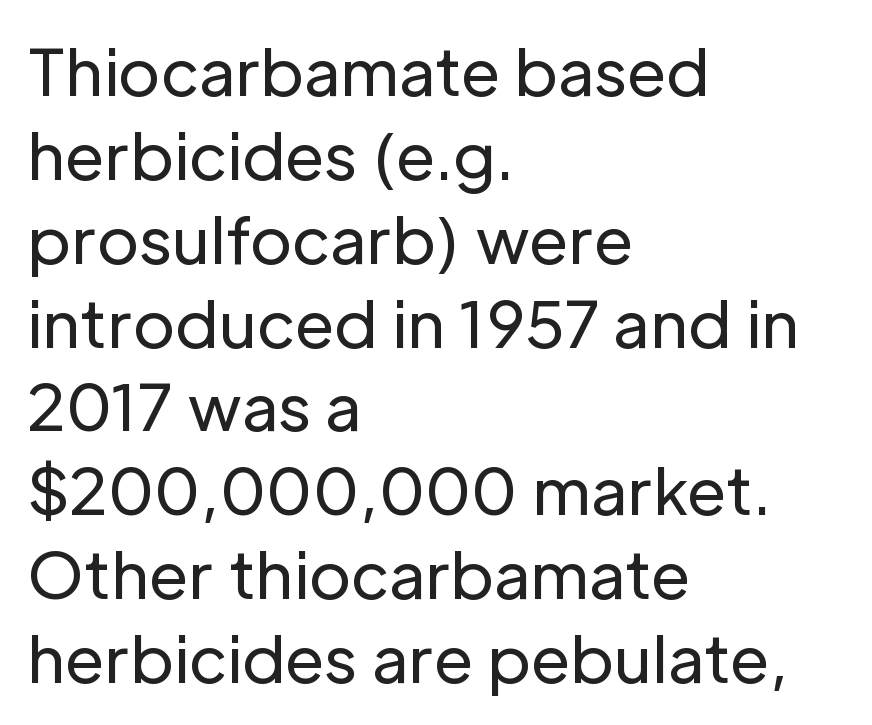
Q: Is the text bold? A: No.
Q: Is the text italic (slanted)? A: No, it is upright.
Q: Is the typeface a serif or a sans-serif typeface? A: Sans-serif.
Q: Is the text underlined? A: No.
Q: How is the paragraph aligned? A: Left-aligned.
Q: Is the spacing between letters normal or unusually wide? A: Normal.
Q: Is the spacing between lines tight, normal or loose? A: Normal.
Q: Width (condensed, normal, or wide)? A: Normal.
Q: Stroke contrast? A: Low.
Q: x-height? A: Medium.
Q: Monospaced? A: No.
